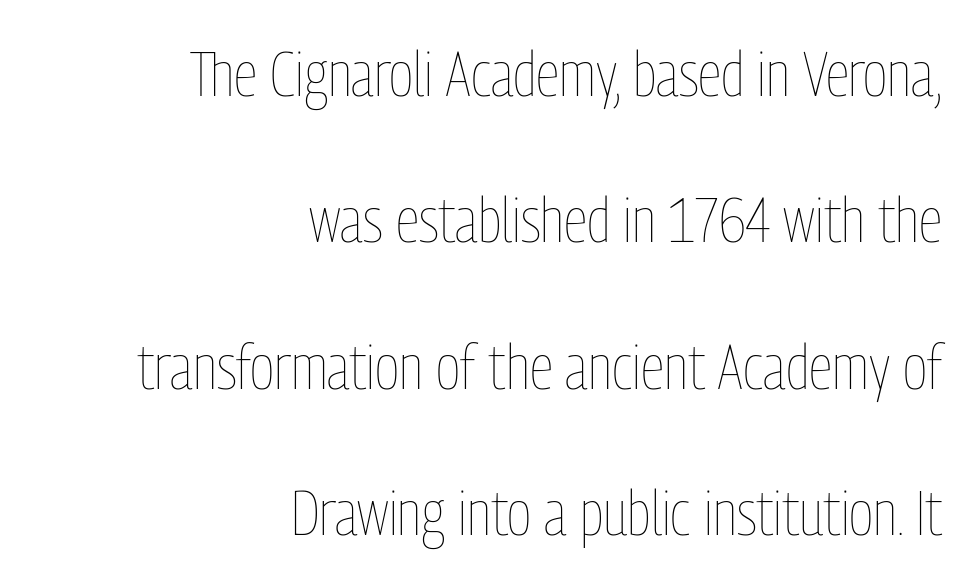
Q: Is the text bold? A: No.
Q: Is the text italic (slanted)? A: No, it is upright.
Q: Is the text underlined? A: No.
Q: How is the paragraph aligned? A: Right-aligned.
Q: Is the spacing between letters normal or unusually wide? A: Normal.
Q: Is the spacing between lines tight, normal or loose? A: Loose.
Q: Width (condensed, normal, or wide)? A: Condensed.
Q: Stroke contrast? A: Low.
Q: x-height? A: Medium.
Q: Monospaced? A: No.
